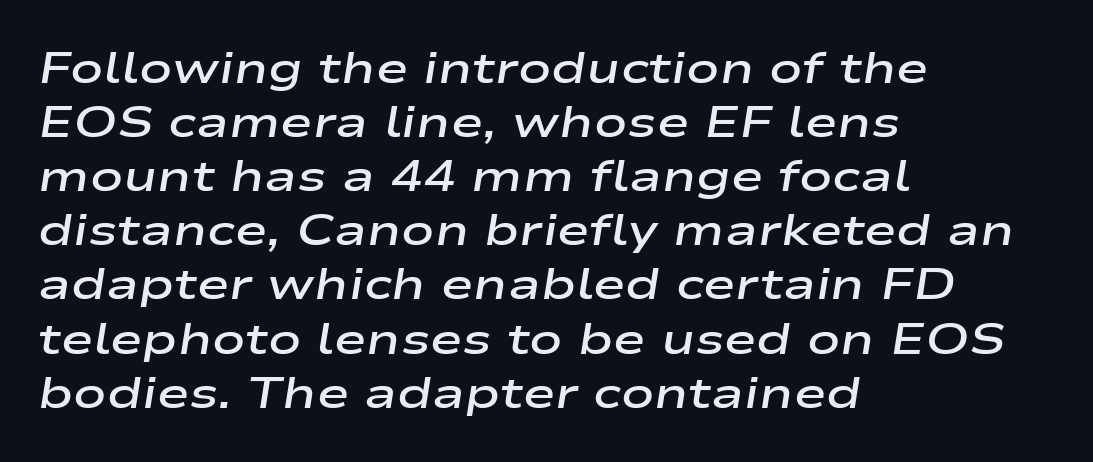
{"italic": "yes", "lean": "right", "slant_degrees": 9, "bold": "semi", "weight": "semibold", "width": "wide", "stroke_contrast": "low", "x_height": "medium", "monospaced": "no", "underline": "no", "align": "left", "line_spacing_ratio": 1.23, "letter_spacing": "normal", "letter_spacing_em": 0.0, "glyph_px": 44}
